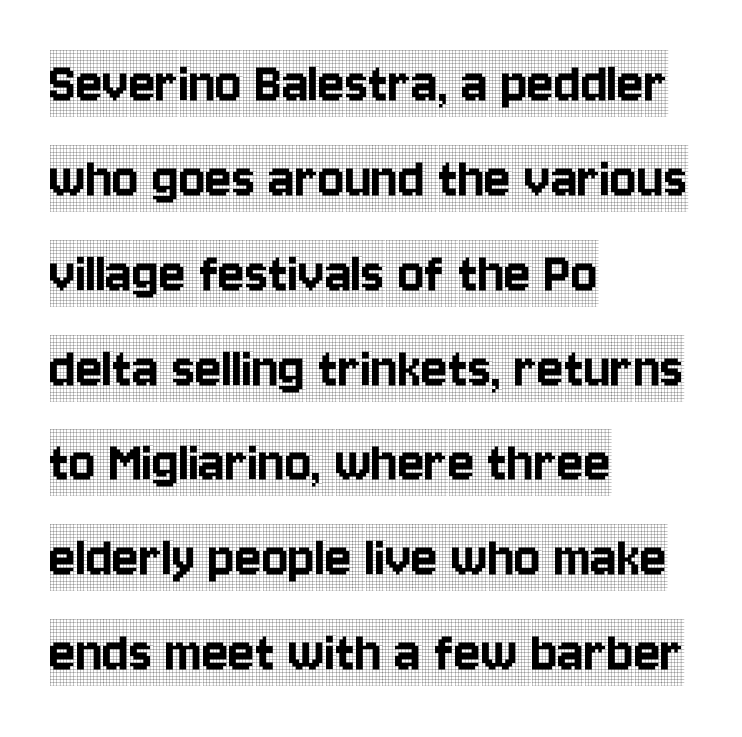
The image shows 62 px condensed serif type, upright; set left-aligned, normal line spacing (1.53x), normal letter spacing, not underlined; a large x-height.
